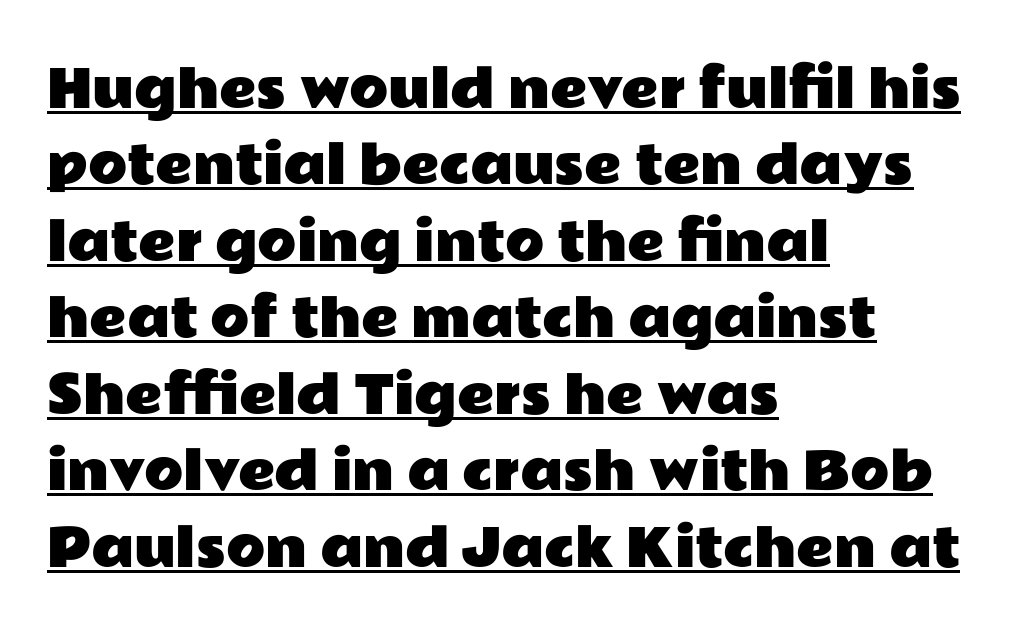
The image shows 51 px wide sans-serif type, upright; set left-aligned, normal line spacing (1.5x), normal letter spacing, underlined; low stroke contrast and a medium x-height.
